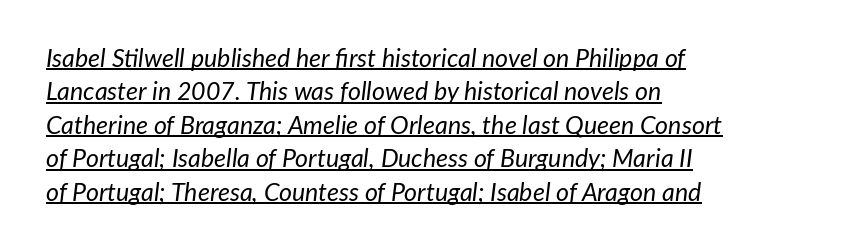
Words appear dense and cohesive because spacing is normal. Letters have the restrained weight of plain body copy at most. Where is the straight margin? On the left. Every word sits above its own underline. The rows are spaced the way most documents space them. If you drew a line through each stem, it would be angled.
